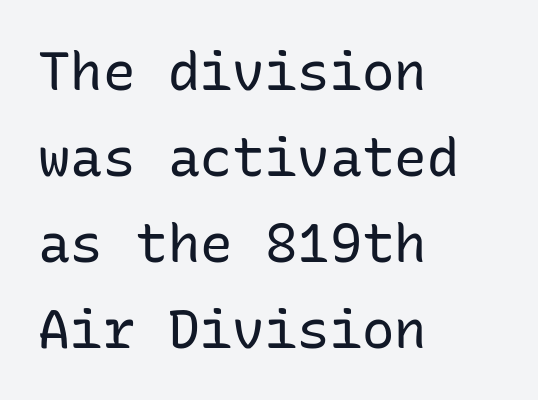
In terms of letterform style, serifs are entirely absent. Think of a typewriter: that constant character pitch is what you see here. The strokes carry an ordinary text weight at most. The typesetter chose a ragged-right arrangement here. In terms of letterspacing, this is plain default setting. Glance below the letters and you will spot only blank space.
